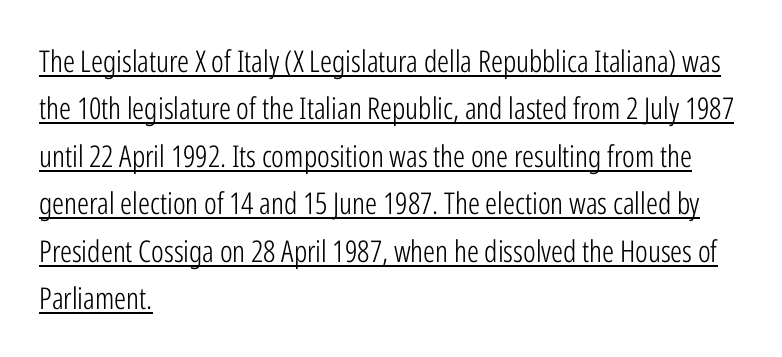
The image shows 30 px light, condensed sans-serif type, upright; set left-aligned, normal line spacing (1.58x), normal letter spacing, underlined; low stroke contrast and a medium x-height.
